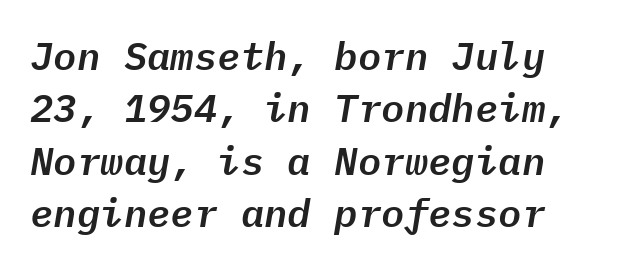
{"italic": "yes", "lean": "right", "slant_degrees": 9, "width": "normal", "stroke_contrast": "low", "x_height": "medium", "monospaced": "yes", "underline": "no", "line_spacing": "normal", "line_spacing_ratio": 1.34, "letter_spacing": "normal", "letter_spacing_em": 0.0, "glyph_px": 39}
